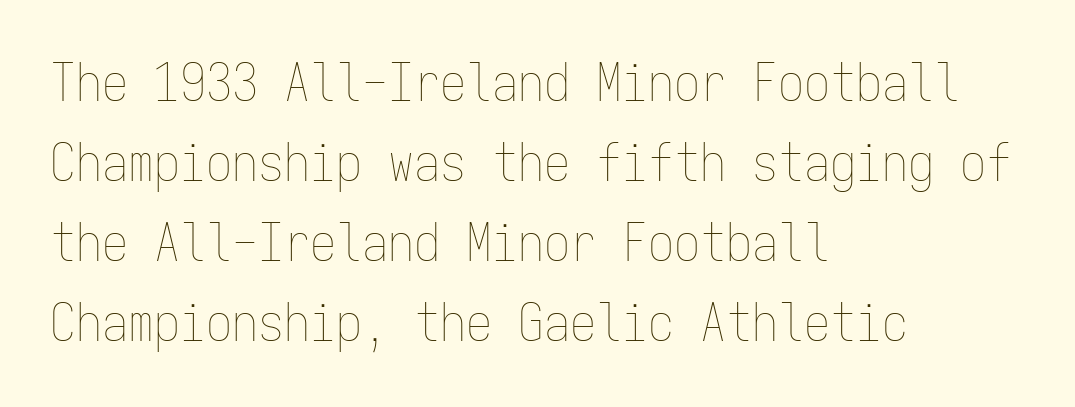
This reads as an unemphasized weight, regular at the heaviest. There is no visible air inserted between adjacent glyphs. This sample is left-justified, so line endings fall wherever the words run out. The space between consecutive lines is moderate. Every stem runs plumb, perpendicular to the baseline.
